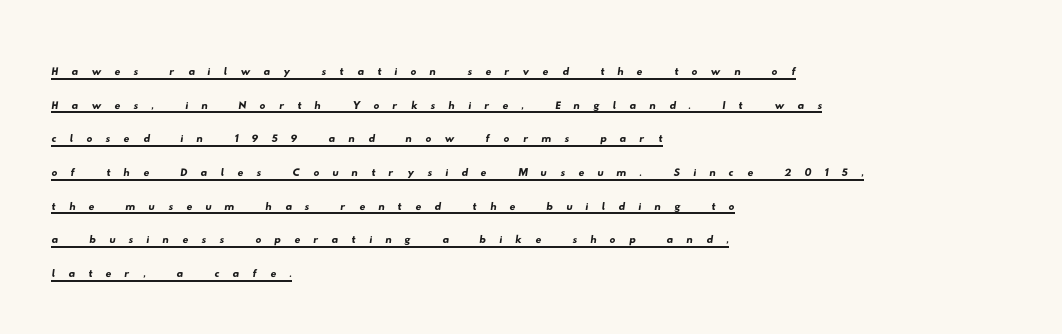
The image shows 29 px wide sans-serif type; set left-aligned, line spacing 1.16x, unusually wide letter spacing (+0.45 em), underlined; low stroke contrast and a small x-height.
